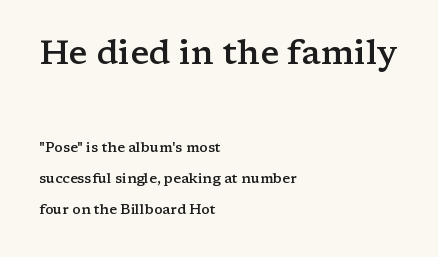
{"serif": "yes", "italic": "no", "bold": "semi", "weight": "semibold", "width": "wide", "stroke_contrast": "low", "x_height": "medium", "monospaced": "no", "underline": "no", "align": "left", "line_spacing": "loose", "line_spacing_ratio": 2.2, "letter_spacing": "normal", "letter_spacing_em": 0.0, "larger_block": "first", "size_ratio": 2.43, "glyph_px": 34}
